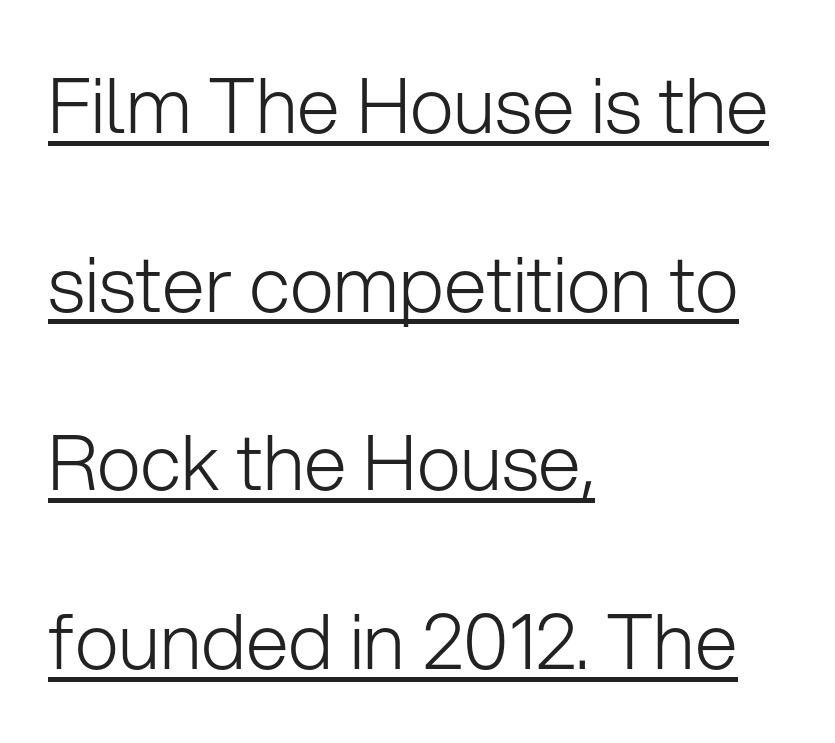
The paragraph shown leans on its left margin. Is this a fixed-width face? No — the glyphs have proportional, varying widths. The font's upright variant was chosen for this text. Honestly, the underline is the first thing you notice here. This sample trades compactness for vertical openness between lines.
